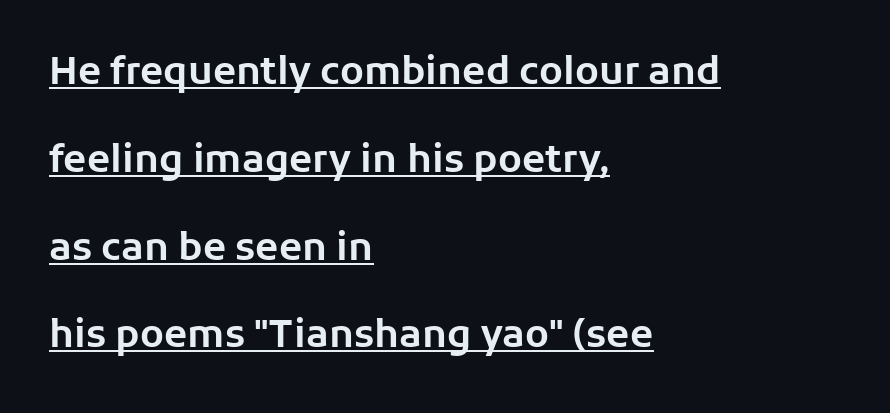
The image shows 38 px sans-serif type, upright; set left-aligned, loose line spacing (2.31x), normal letter spacing, underlined; low stroke contrast and a medium x-height.
